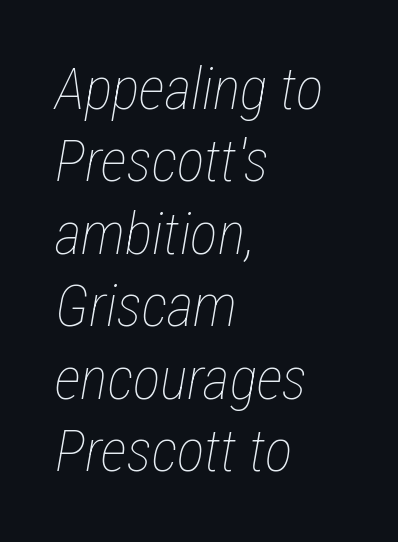
The image shows 58 px thin, condensed type, italic (leaning right); set left-aligned, normal line spacing (1.25x), normal letter spacing, not underlined; low stroke contrast and a medium x-height.
